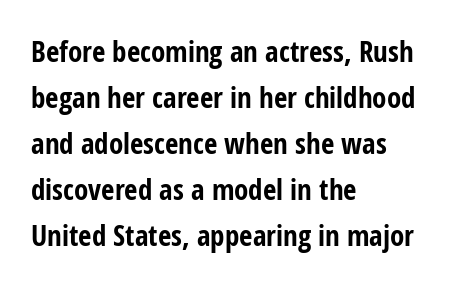
Q: Is the text bold? A: Yes.
Q: Is the text italic (slanted)? A: No, it is upright.
Q: Is the typeface a serif or a sans-serif typeface? A: Sans-serif.
Q: Is the text underlined? A: No.
Q: How is the paragraph aligned? A: Left-aligned.
Q: Is the spacing between letters normal or unusually wide? A: Normal.
Q: Is the spacing between lines tight, normal or loose? A: Normal.
Q: Width (condensed, normal, or wide)? A: Condensed.
Q: Stroke contrast? A: Low.
Q: x-height? A: Medium.
Q: Monospaced? A: No.
